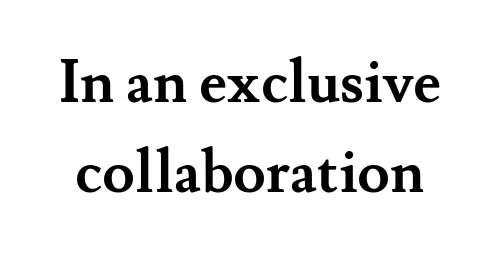
{"serif": "yes", "italic": "no", "bold": "yes", "weight": "semibold", "width": "normal", "stroke_contrast": "medium", "x_height": "small", "monospaced": "no", "underline": "no", "line_spacing": "normal", "line_spacing_ratio": 1.52, "letter_spacing": "normal", "letter_spacing_em": 0.0, "glyph_px": 59}
